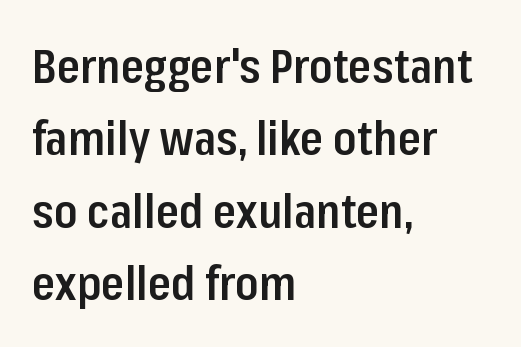
{"serif": "no", "italic": "no", "bold": "semi", "weight": "semibold", "width": "condensed", "stroke_contrast": "low", "x_height": "medium", "monospaced": "no", "underline": "no", "align": "left", "line_spacing": "normal", "line_spacing_ratio": 1.54, "letter_spacing": "normal", "letter_spacing_em": 0.0, "glyph_px": 47}
